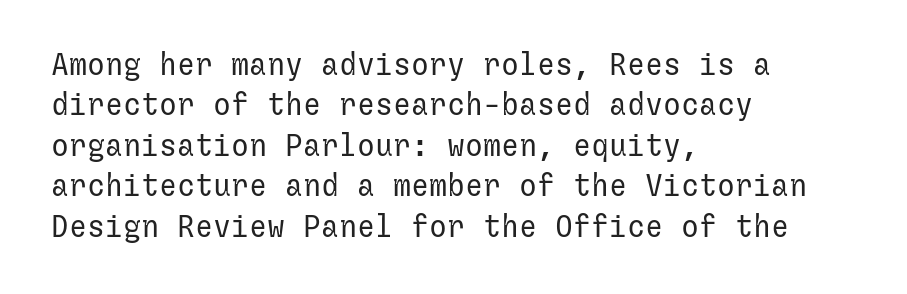
If you drew a line through each stem, it would be perfectly vertical. Observe the ordinary spacing: letters are neighbours, not strangers. Baseline-to-baseline distance is the conventional proportion of letter height. Any mark beneath the type? The region is blank. Compared with a centered layout, this one pins lines to the left instead.
